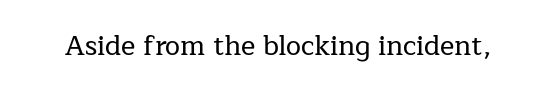
The image shows 27 px text type, upright; set normal letter spacing, not underlined.
